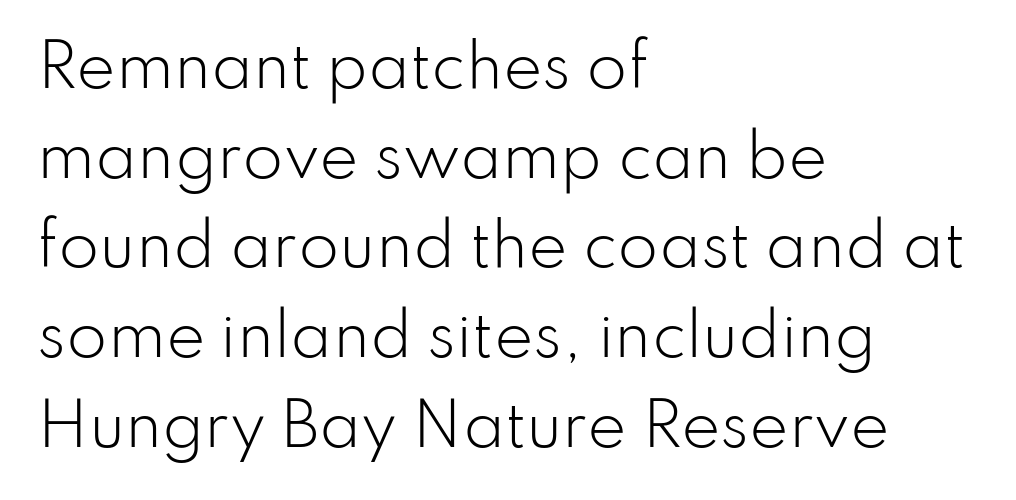
The image shows 59 px light sans-serif type, upright; set left-aligned, normal line spacing (1.52x), normal letter spacing, not underlined; low stroke contrast and a small x-height.
